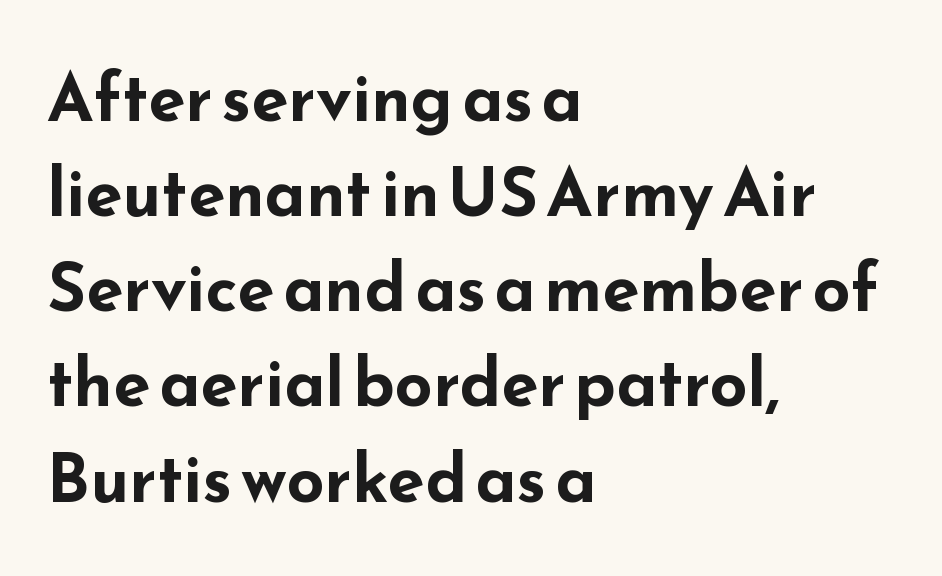
{"serif": "no", "italic": "no", "bold": "yes", "weight": "bold", "width": "wide", "stroke_contrast": "low", "x_height": "small", "monospaced": "no", "underline": "no", "align": "left", "line_spacing": "normal", "line_spacing_ratio": 1.42, "letter_spacing": "normal", "letter_spacing_em": 0.0, "glyph_px": 67}
